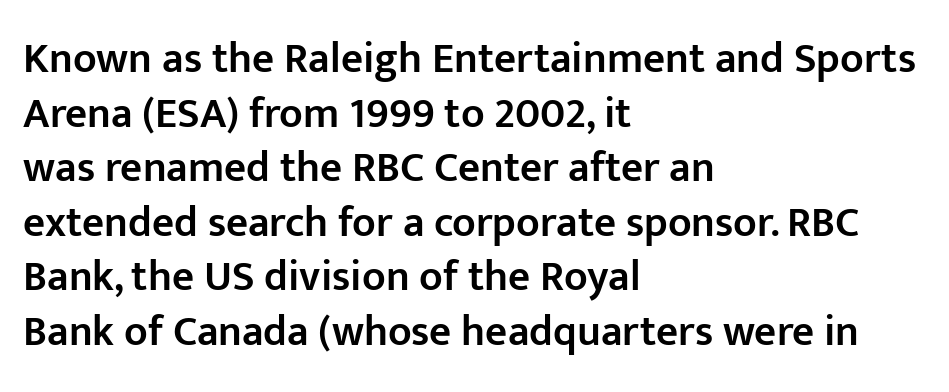
The image shows 43 px semibold sans-serif type, upright; set left-aligned, normal line spacing (1.27x), normal letter spacing, not underlined; low stroke contrast and a medium x-height.
